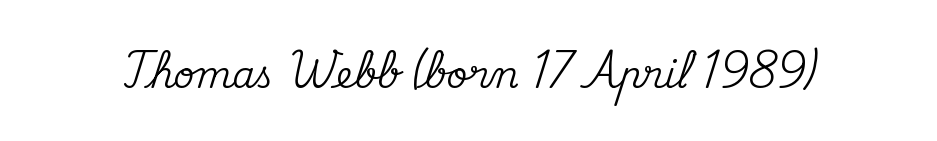
The image shows 36 px serif type; set normal letter spacing, not underlined; medium stroke contrast and a small x-height.
